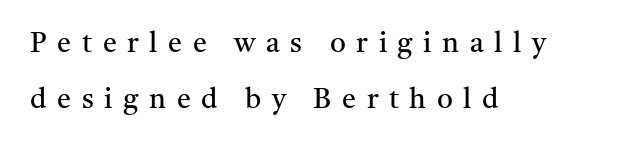
Spacing verdict: proportional, widths tailored to each character. The glyphs in this specimen are seriffed. Tracking here is generous; glyphs stand well apart from one another. A bare baseline throughout the passage.
